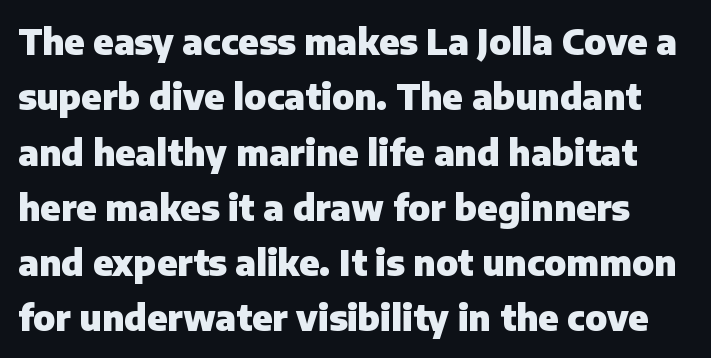
Q: Is the text bold? A: Yes.
Q: Is the text italic (slanted)? A: No, it is upright.
Q: Is the typeface a serif or a sans-serif typeface? A: Sans-serif.
Q: Is the text underlined? A: No.
Q: Is the spacing between letters normal or unusually wide? A: Normal.
Q: Is the spacing between lines tight, normal or loose? A: Normal.
Q: Width (condensed, normal, or wide)? A: Normal.
Q: Stroke contrast? A: Low.
Q: x-height? A: Medium.
Q: Monospaced? A: No.
